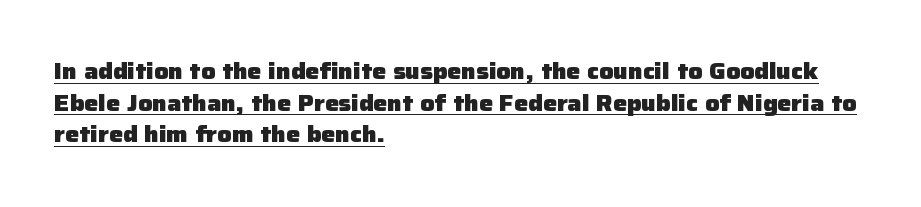
The axis of the letterforms is exactly vertical. Quick note: underline on. These lines sit exactly where default settings would place them. Each line starts at the same left margin while the right side varies. Characters follow at the spacing the type designer built in. How heavy is the stroke? Heavy — this is a bold.
